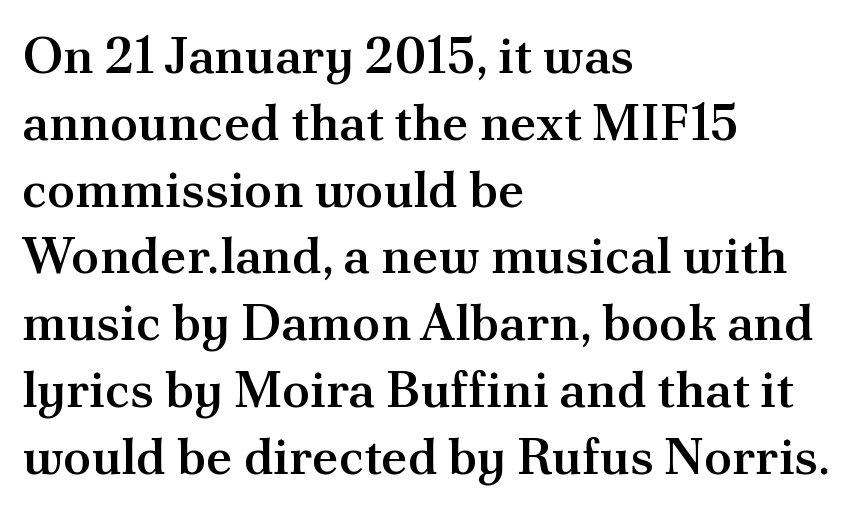
{"serif": "yes", "italic": "no", "bold": "semi", "weight": "semibold", "width": "normal", "stroke_contrast": "medium", "x_height": "small", "monospaced": "no", "underline": "no", "align": "left", "line_spacing": "normal", "line_spacing_ratio": 1.31, "letter_spacing": "normal", "letter_spacing_em": 0.0, "glyph_px": 51}
